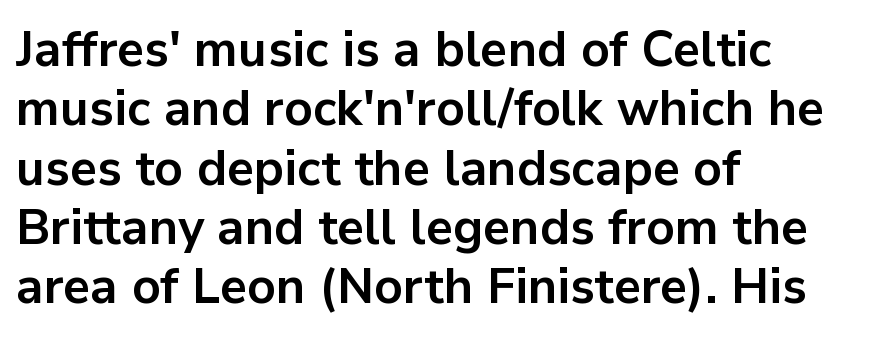
The foot of each line stays bare and open. In terms of letterform style, serifs are entirely absent. The line texture is even and compact thanks to regular tracking. Vertical strokes here are truly vertical. Does the copy run flush right? No — it runs flush left. Here the designer chose a conventional face with non-uniform glyph widths.
